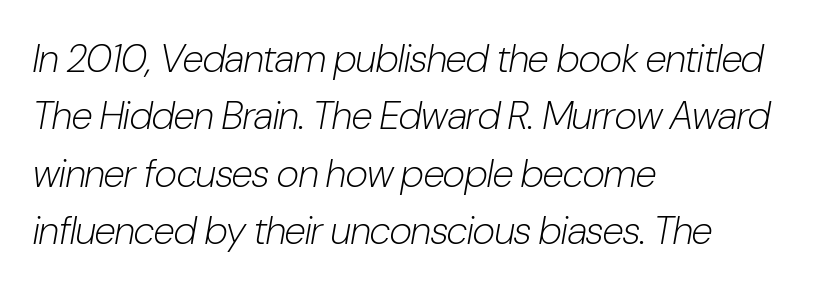
The image shows 39 px light, condensed type, italic (leaning right); set left-aligned, normal line spacing (1.47x), normal letter spacing, not underlined; low stroke contrast and a medium x-height.
